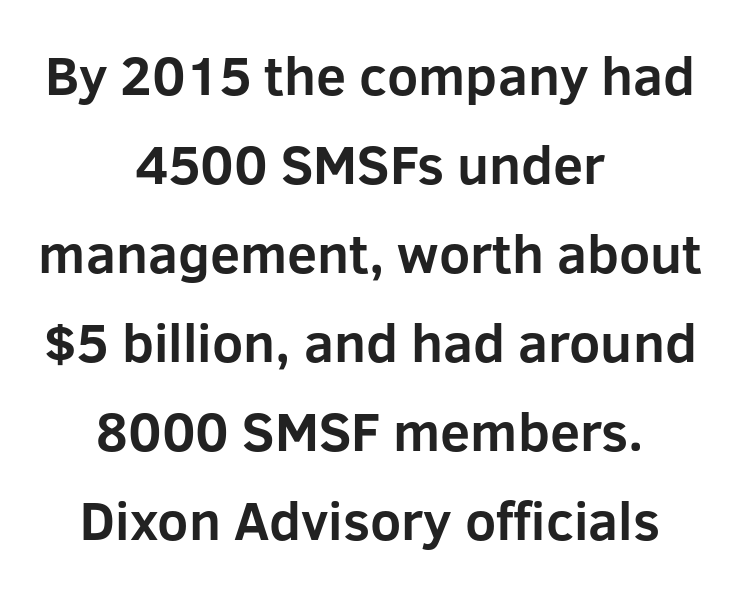
Q: Is the text bold? A: Yes.
Q: Is the text italic (slanted)? A: No, it is upright.
Q: Is the typeface a serif or a sans-serif typeface? A: Sans-serif.
Q: Is the text underlined? A: No.
Q: How is the paragraph aligned? A: Centered.
Q: Is the spacing between letters normal or unusually wide? A: Normal.
Q: Is the spacing between lines tight, normal or loose? A: Normal.
Q: Width (condensed, normal, or wide)? A: Normal.
Q: Stroke contrast? A: Low.
Q: x-height? A: Medium.
Q: Monospaced? A: No.
